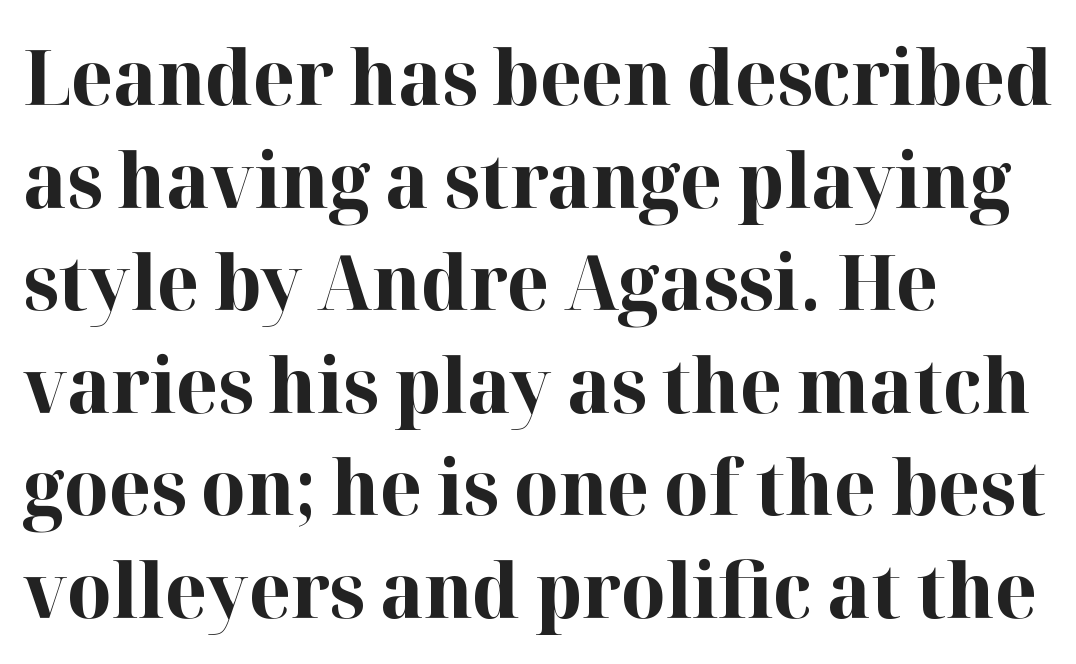
Q: Is the text bold? A: Yes.
Q: Is the text italic (slanted)? A: No, it is upright.
Q: Is the typeface a serif or a sans-serif typeface? A: Serif.
Q: Is the text underlined? A: No.
Q: How is the paragraph aligned? A: Left-aligned.
Q: Is the spacing between letters normal or unusually wide? A: Normal.
Q: Is the spacing between lines tight, normal or loose? A: Normal.
Q: Width (condensed, normal, or wide)? A: Normal.
Q: Stroke contrast? A: High.
Q: x-height? A: Medium.
Q: Monospaced? A: No.
